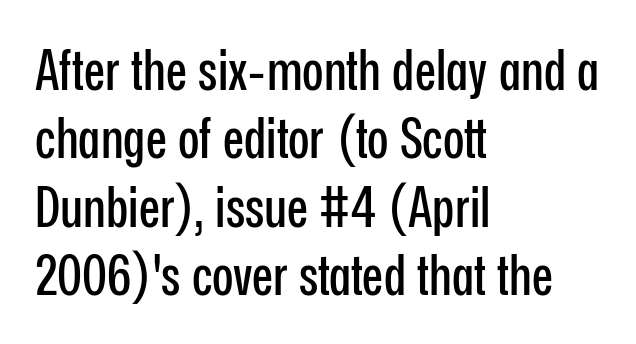
{"serif": "no", "italic": "no", "width": "condensed", "stroke_contrast": "low", "x_height": "medium", "monospaced": "no", "underline": "no", "align": "left", "line_spacing_ratio": 1.22, "letter_spacing": "normal", "letter_spacing_em": 0.0, "glyph_px": 56}
